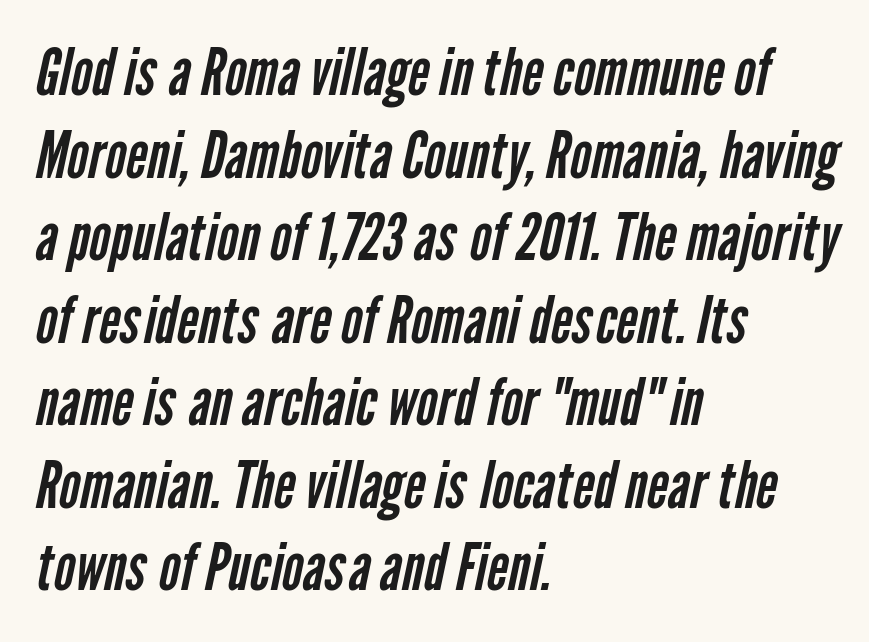
The image shows 65 px regular-weight, condensed sans-serif type; set left-aligned, normal line spacing (1.27x), normal letter spacing, not underlined; low stroke contrast and a medium x-height.
